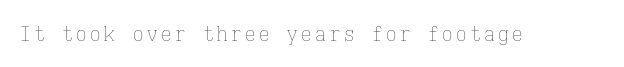
{"italic": "no", "bold": "no", "underline": "no", "glyph_px": 21}
